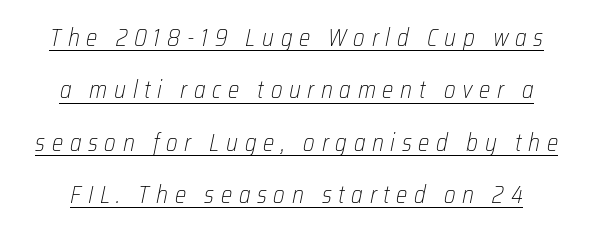
The image shows 24 px text type, italic (leaning right); set loose line spacing (2.18x), unusually wide letter spacing (+0.28 em), underlined.
